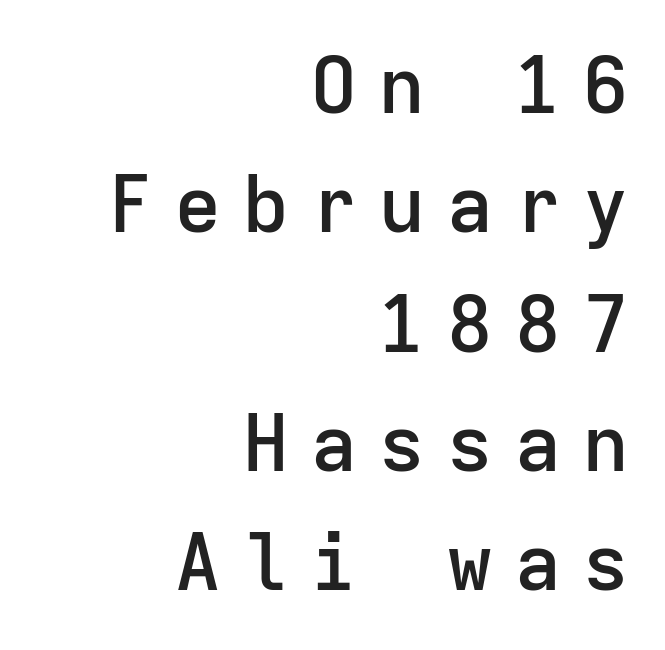
Q: Is the text bold? A: Semi-bold.
Q: Is the text italic (slanted)? A: No, it is upright.
Q: Is the typeface a serif or a sans-serif typeface? A: Sans-serif.
Q: Is the text underlined? A: No.
Q: How is the paragraph aligned? A: Right-aligned.
Q: Is the spacing between letters normal or unusually wide? A: Unusually wide.
Q: Is the spacing between lines tight, normal or loose? A: Normal.
Q: Width (condensed, normal, or wide)? A: Normal.
Q: Stroke contrast? A: Low.
Q: x-height? A: Medium.
Q: Monospaced? A: Yes.
